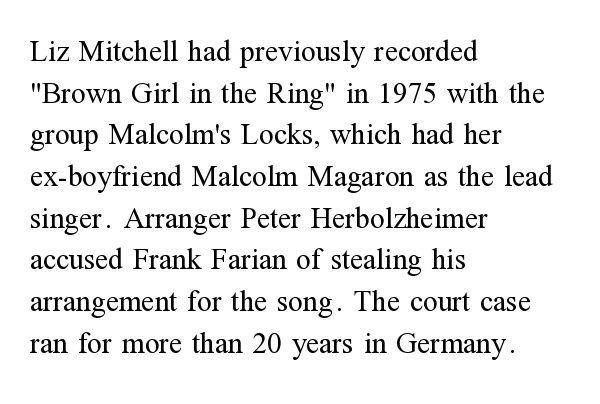
{"serif": "yes", "italic": "no", "bold": "no", "weight": "regular", "width": "normal", "stroke_contrast": "medium", "x_height": "medium", "monospaced": "no", "underline": "no", "align": "left", "line_spacing": "normal", "line_spacing_ratio": 1.39, "letter_spacing": "normal", "letter_spacing_em": 0.0, "glyph_px": 30}
